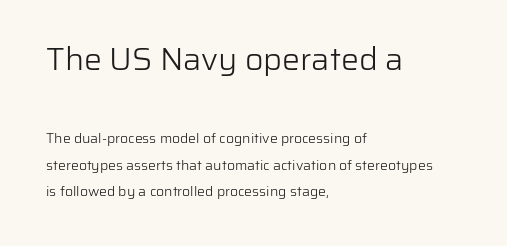
The image shows 32 px light sans-serif type, upright; set left-aligned, line spacing 1.89x, normal letter spacing, not underlined; the first (top) block is 2.29x larger; low stroke contrast and a medium x-height.
